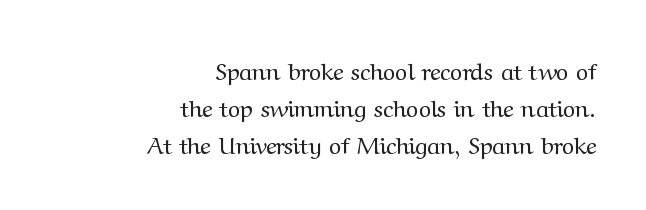
The vertical gap from one line to the next is medium. Descenders hang freely into open space. Stems and bowls with no extra thickness — not bold. Nothing unusual about the tracking: characters are spaced as the font intends. Line ends are locked; line starts wander. The typography opts for an upright posture over an oblique one.
